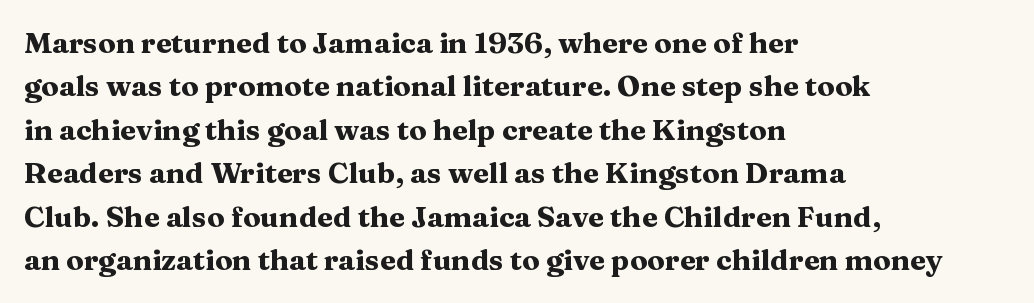
{"serif": "yes", "italic": "no", "bold": "yes", "weight": "heavy", "width": "wide", "stroke_contrast": "medium", "x_height": "medium", "monospaced": "no", "underline": "no", "align": "left", "line_spacing": "normal", "line_spacing_ratio": 1.5, "letter_spacing": "normal", "letter_spacing_em": 0.0, "glyph_px": 29}
